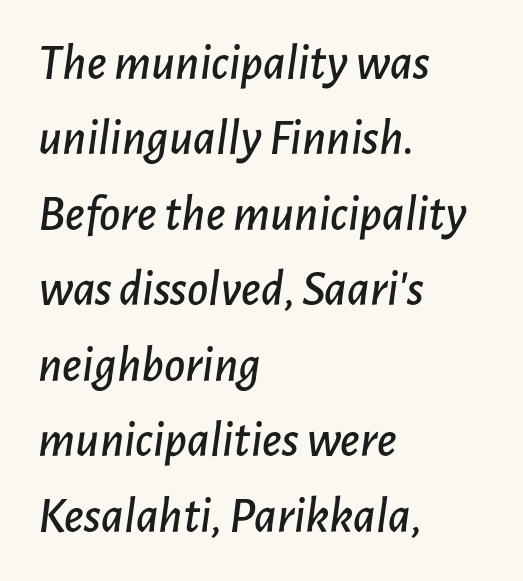
The image shows 51 px text type, italic (leaning right); set left-aligned, normal line spacing (1.48x), normal letter spacing, not underlined; low stroke contrast and a medium x-height.
